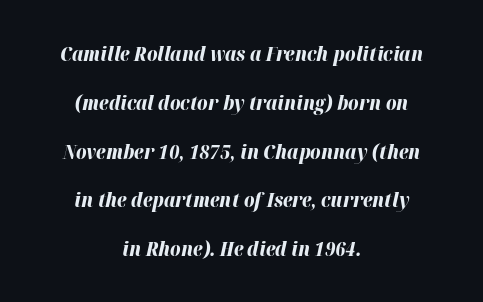
The image shows 20 px bold type, italic (leaning right); set centered, loose line spacing (2.44x), normal letter spacing, not underlined.
